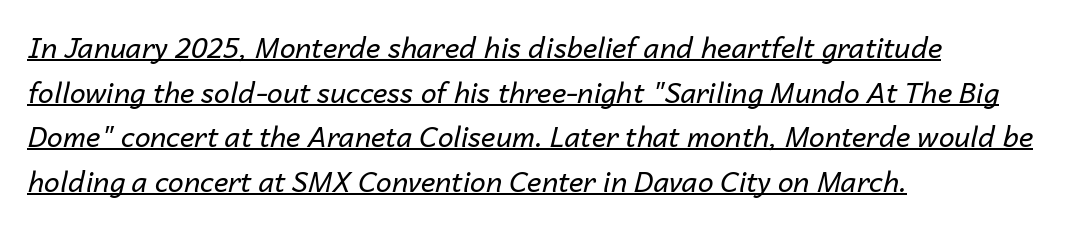
The image shows 28 px regular-weight type, italic (leaning right); set left-aligned, normal line spacing (1.59x), normal letter spacing, underlined; low stroke contrast and a medium x-height.
